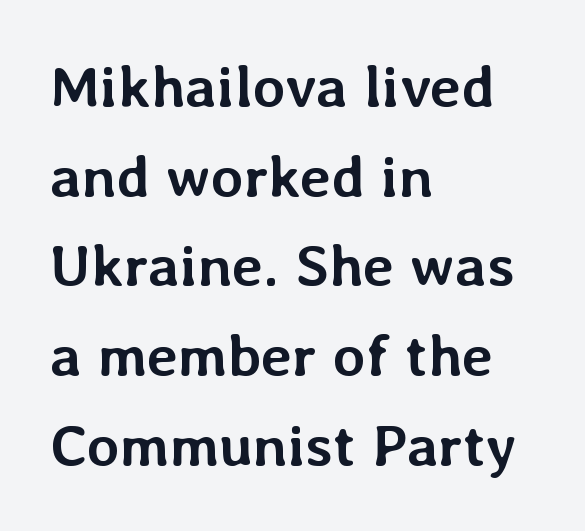
Q: Is the text bold? A: Yes.
Q: Is the text italic (slanted)? A: No, it is upright.
Q: Is the text underlined? A: No.
Q: How is the paragraph aligned? A: Left-aligned.
Q: Is the spacing between letters normal or unusually wide? A: Normal.
Q: Is the spacing between lines tight, normal or loose? A: Normal.
Q: Width (condensed, normal, or wide)? A: Normal.
Q: Stroke contrast? A: Low.
Q: x-height? A: Medium.
Q: Monospaced? A: No.
